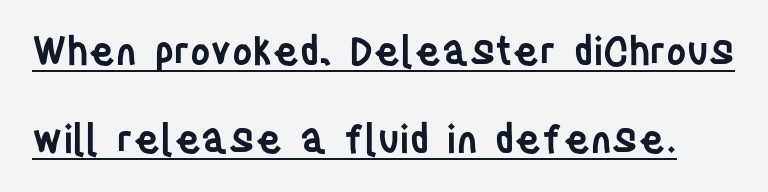
{"serif": "no", "italic": "no", "bold": "semi", "weight": "semibold", "width": "condensed", "stroke_contrast": "low", "x_height": "large", "monospaced": "no", "underline": "yes", "line_spacing": "loose", "line_spacing_ratio": 2.25, "letter_spacing": "normal", "letter_spacing_em": 0.0, "glyph_px": 39}
